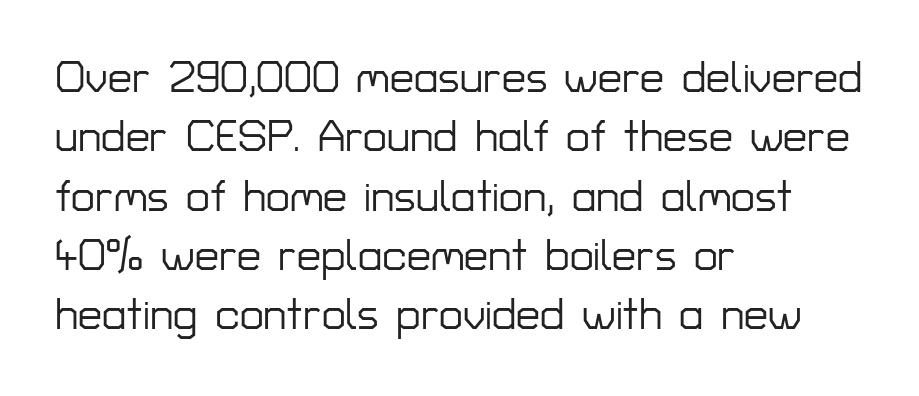
{"serif": "no", "italic": "no", "width": "normal", "stroke_contrast": "low", "x_height": "medium", "monospaced": "no", "underline": "no", "align": "left", "line_spacing": "normal", "line_spacing_ratio": 1.38, "letter_spacing": "normal", "letter_spacing_em": 0.0, "glyph_px": 43}
